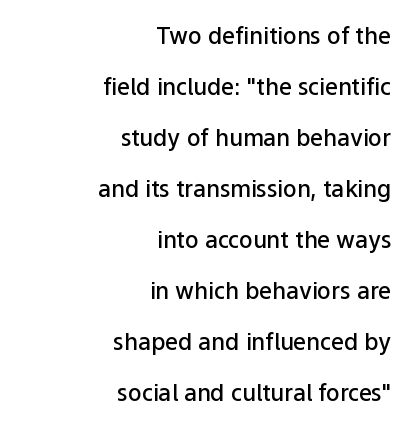
This sample is right-justified, so line beginnings fall wherever the words allow. Each word holds together tightly as a unit, with standard inter-letter gaps. A bare baseline throughout the passage. This sample trades compactness for vertical openness between lines. This is roman type, the default non-slanted kind.
